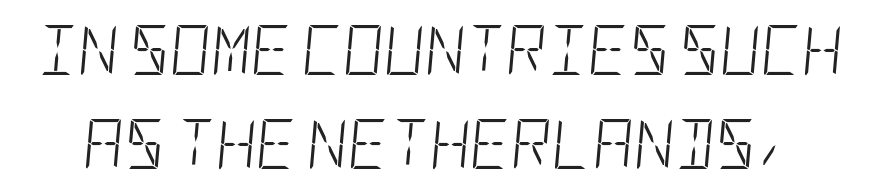
{"italic": "yes", "lean": "right", "slant_degrees": 5, "bold": "no", "weight": "light", "width": "condensed", "stroke_contrast": "low", "x_height": "large", "underline": "no", "line_spacing_ratio": 1.88, "letter_spacing": "normal", "letter_spacing_em": 0.0, "glyph_px": 50}
